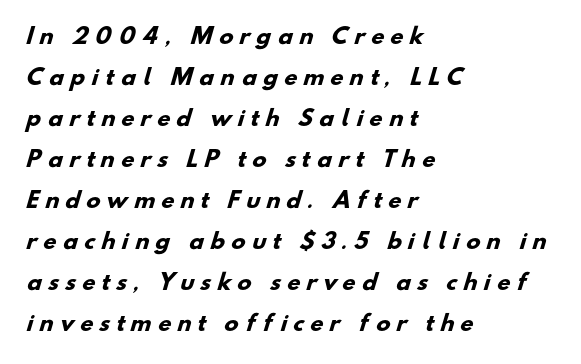
{"bold": "yes", "underline": "no", "align": "left", "line_spacing": "loose", "line_spacing_ratio": 1.95, "letter_spacing": "wide", "letter_spacing_em": 0.31, "glyph_px": 21}
